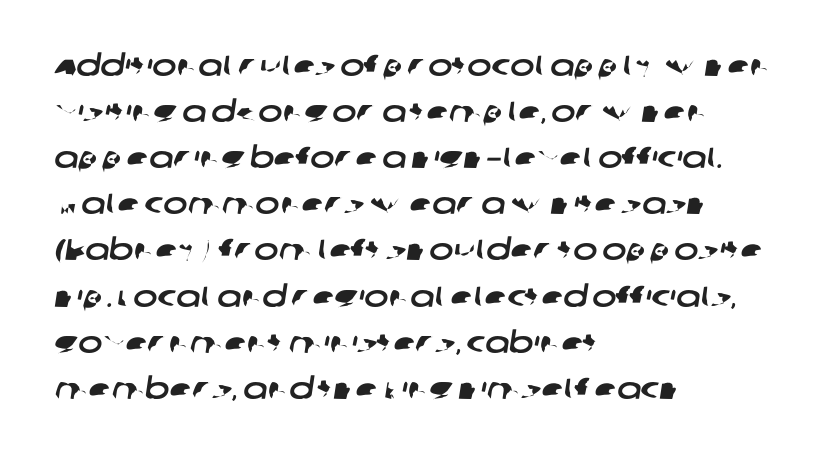
The image shows 29 px wide sans-serif type; set left-aligned, normal line spacing (1.59x), normal letter spacing, not underlined; low stroke contrast and a large x-height.
